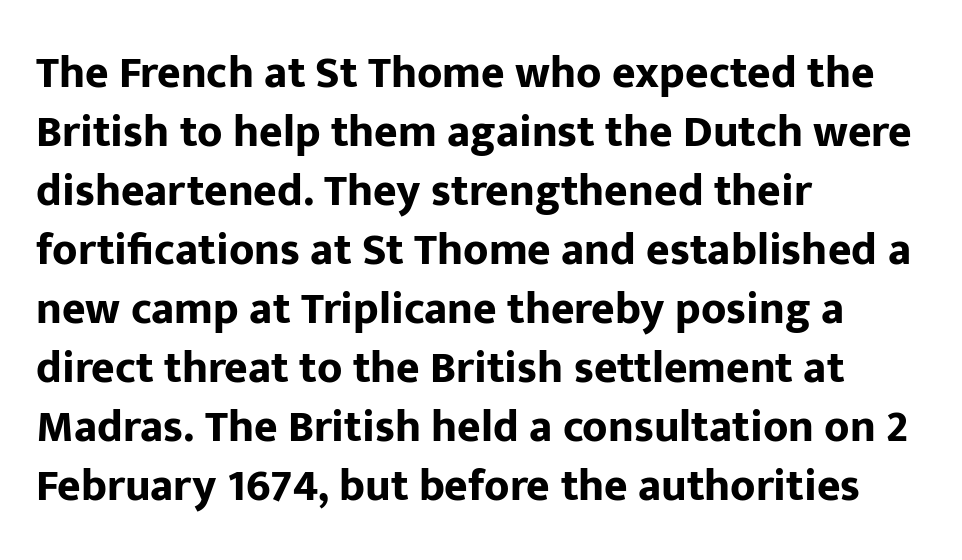
Q: Is the text bold? A: Yes.
Q: Is the text italic (slanted)? A: No, it is upright.
Q: Is the typeface a serif or a sans-serif typeface? A: Sans-serif.
Q: Is the text underlined? A: No.
Q: How is the paragraph aligned? A: Left-aligned.
Q: Is the spacing between letters normal or unusually wide? A: Normal.
Q: Is the spacing between lines tight, normal or loose? A: Normal.
Q: Width (condensed, normal, or wide)? A: Normal.
Q: Stroke contrast? A: Low.
Q: x-height? A: Medium.
Q: Monospaced? A: No.
